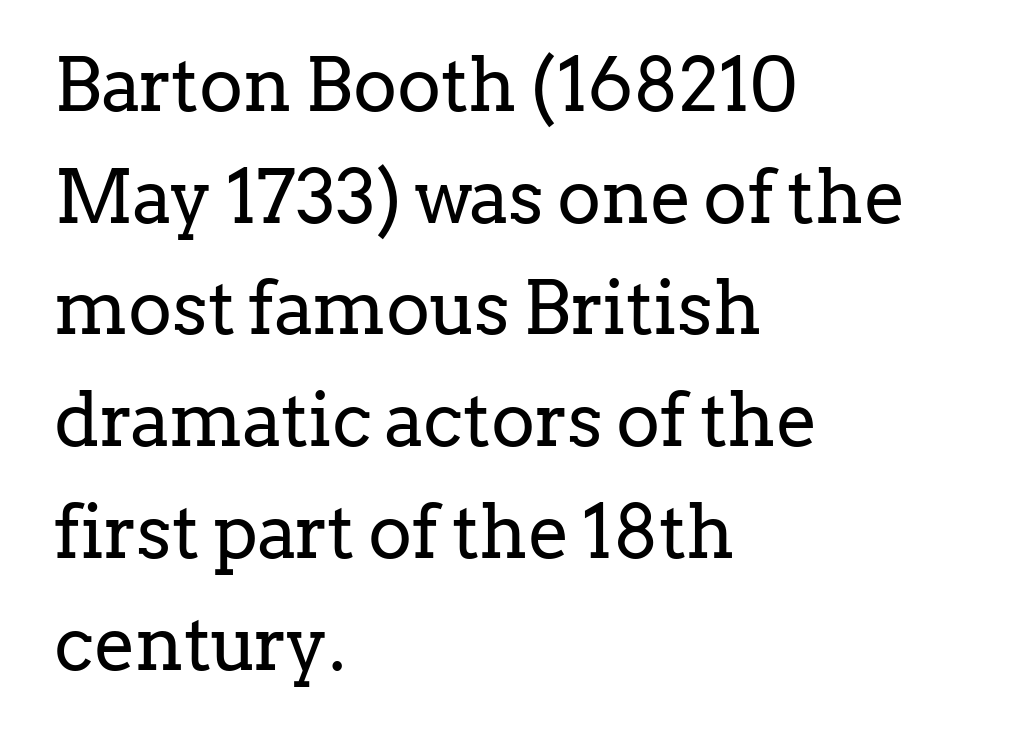
The text was rendered using a seriffed face with decorative stroke endings. Lines of text with bare space underneath. If you drew a line through each stem, it would be perfectly vertical. What's the leading like? Ordinary, nothing unusual.
